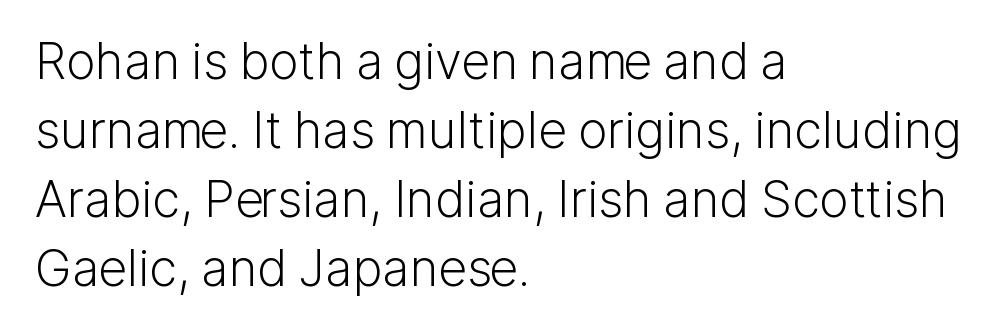
Q: Is the text bold? A: No.
Q: Is the text italic (slanted)? A: No, it is upright.
Q: Is the typeface a serif or a sans-serif typeface? A: Sans-serif.
Q: Is the text underlined? A: No.
Q: How is the paragraph aligned? A: Left-aligned.
Q: Is the spacing between letters normal or unusually wide? A: Normal.
Q: Is the spacing between lines tight, normal or loose? A: Normal.
Q: Width (condensed, normal, or wide)? A: Normal.
Q: Stroke contrast? A: Low.
Q: x-height? A: Medium.
Q: Monospaced? A: No.
